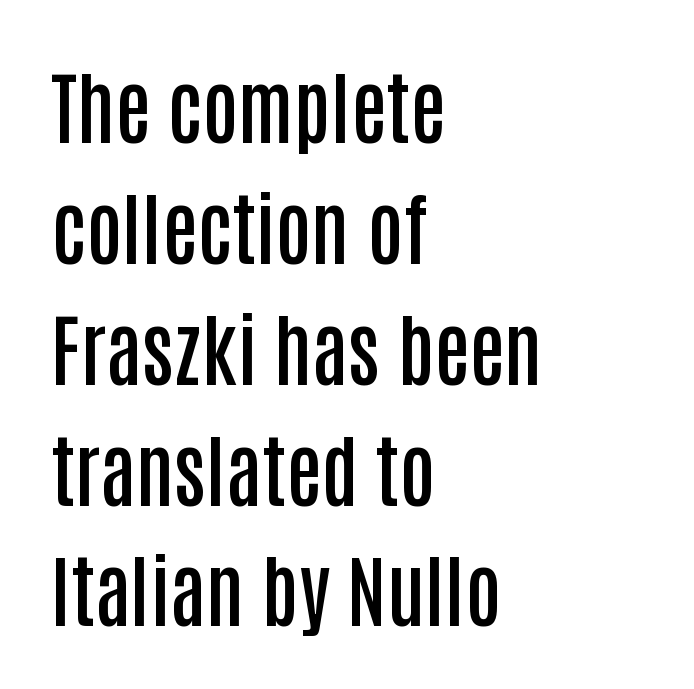
Tracking here is standard; glyphs follow each other at the usual distance. Every character sits straight up, as roman type does. The gap between lines stays unmarked. Regarding leading, the lines here are spaced in the standard way. The typeface chosen for these lines omits serifs. The face used here is proportionally spaced, like ordinary book or web type.
